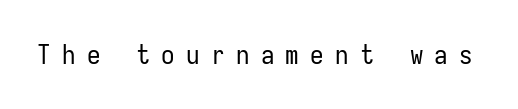
You could only call the tracking loose — the letters float apart. Descenders are the only things crossing below the line. Weight: not bold — regular or lighter. Is there any slant? The stems are plumb.
